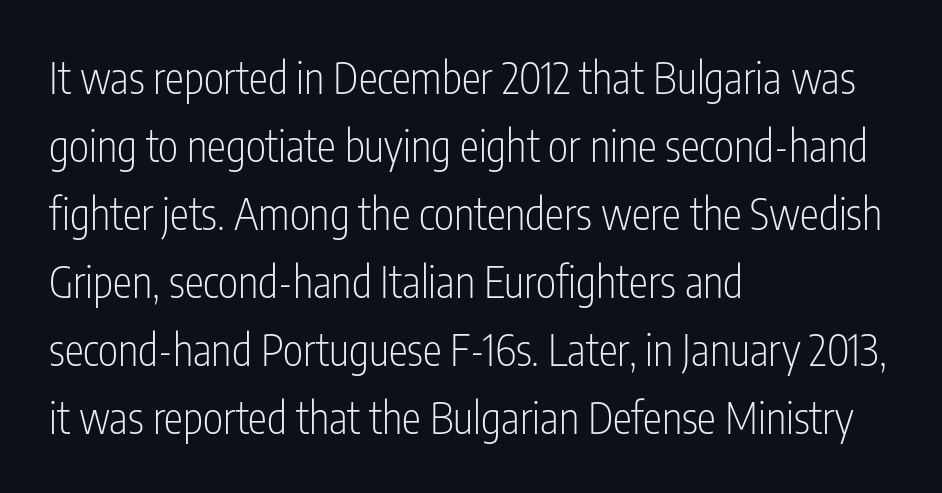
The image shows 43 px light, condensed sans-serif type, upright; set left-aligned, normal line spacing (1.58x), normal letter spacing, not underlined; low stroke contrast and a medium x-height.
